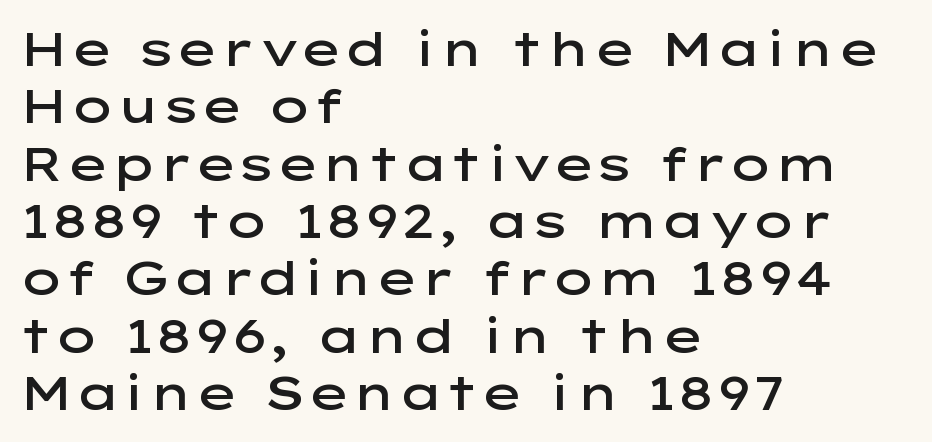
The image shows 47 px semibold, wide sans-serif type, upright; set left-aligned, line spacing 1.22x, normal letter spacing, not underlined; low stroke contrast and a medium x-height.
